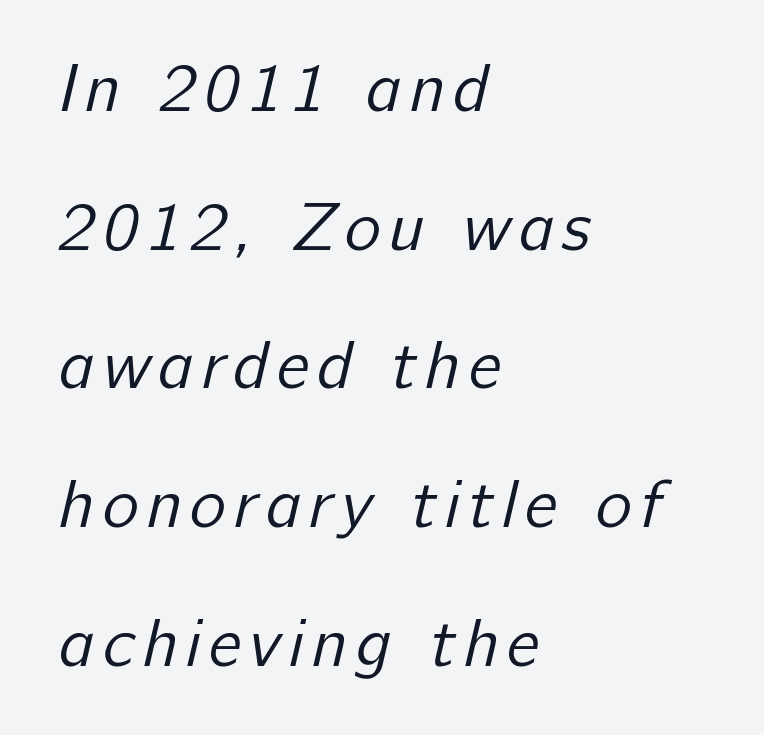
{"serif": "no", "bold": "no", "weight": "regular", "width": "normal", "stroke_contrast": "low", "x_height": "medium", "monospaced": "no", "underline": "no", "align": "left", "line_spacing": "loose", "line_spacing_ratio": 2.01, "glyph_px": 69}
